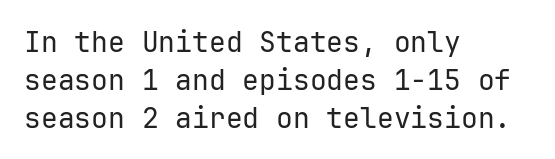
{"serif": "no", "italic": "no", "bold": "no", "weight": "regular", "width": "normal", "stroke_contrast": "low", "x_height": "medium", "monospaced": "yes", "underline": "no", "align": "left", "line_spacing": "normal", "line_spacing_ratio": 1.36, "letter_spacing": "normal", "letter_spacing_em": 0.0, "glyph_px": 28}
